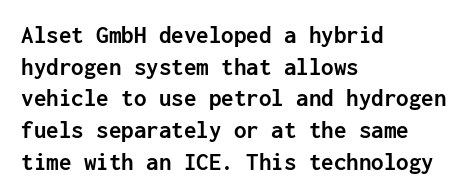
Short and long lines alike share a common starting point at left. The vertical gap from one line to the next is medium. Does the lettering tilt? It doesn't — this is upright. Underline: absent. The tracking reads as untouched default to a designer's eye. Chunky letters — that's bold for sure.
